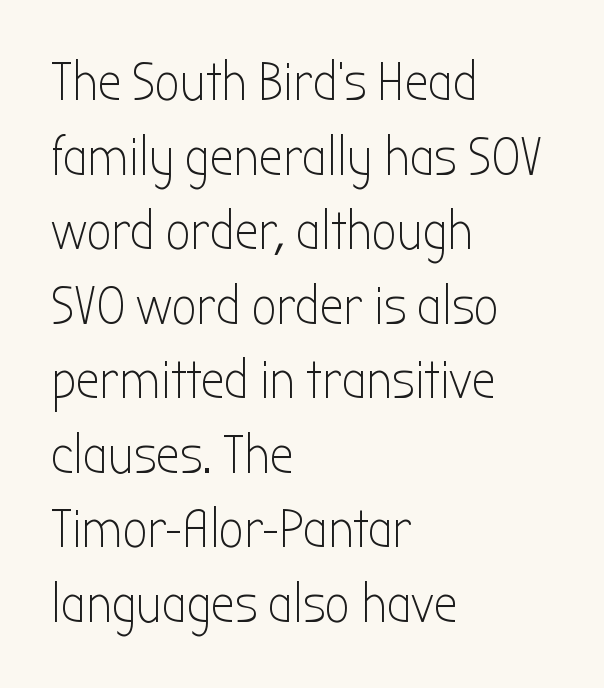
The rag falls on the right side of this text block. The specimen reads as upright at a glance. Clear beneath every line of the passage. Summary of weight: not heavy and not bold. Compared with typical paragraphs, the rows here are spaced about the same.
